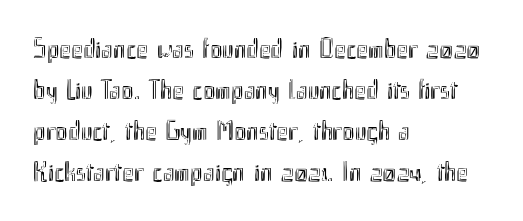
{"italic": "no", "width": "condensed", "x_height": "small", "monospaced": "no", "underline": "no", "align": "left", "line_spacing": "normal", "line_spacing_ratio": 1.47, "letter_spacing": "normal", "letter_spacing_em": 0.0, "glyph_px": 28}
